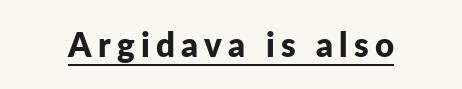
{"serif": "no", "italic": "no", "bold": "yes", "weight": "bold", "width": "normal", "stroke_contrast": "low", "x_height": "medium", "monospaced": "no", "underline": "yes", "glyph_px": 33}
